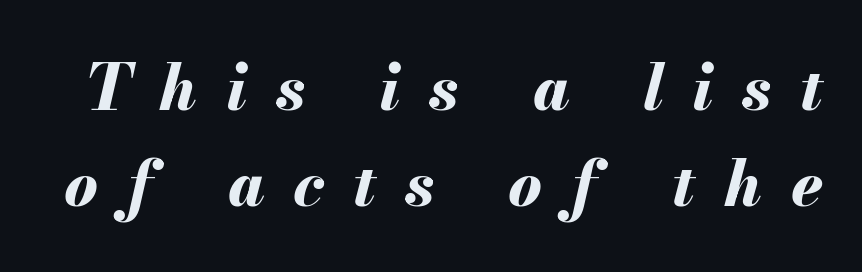
Q: Is the text bold? A: Yes.
Q: Is the text italic (slanted)? A: Yes, it leans right by about 13 degrees.
Q: Is the text underlined? A: No.
Q: Is the spacing between letters normal or unusually wide? A: Unusually wide.
Q: Is the spacing between lines tight, normal or loose? A: Normal.
Q: Width (condensed, normal, or wide)? A: Normal.
Q: Stroke contrast? A: Medium.
Q: x-height? A: Small.
Q: Monospaced? A: No.
